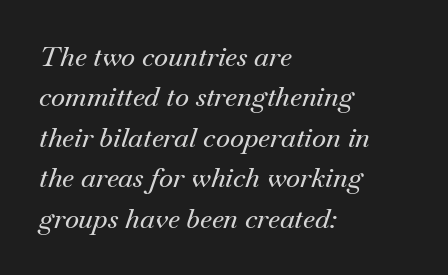
Q: Is the text italic (slanted)? A: Yes, it leans right by about 18 degrees.
Q: Is the text underlined? A: No.
Q: How is the paragraph aligned? A: Left-aligned.
Q: Is the spacing between letters normal or unusually wide? A: Normal.
Q: Is the spacing between lines tight, normal or loose? A: Normal.
